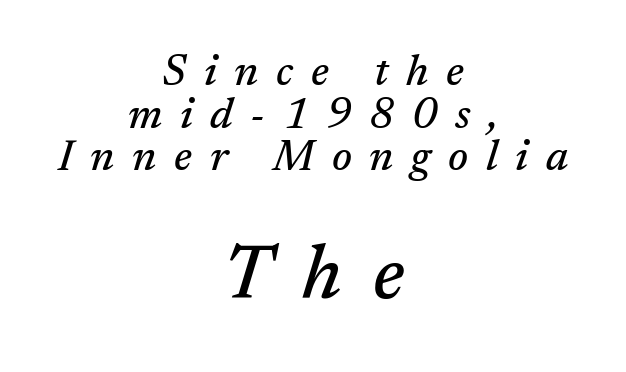
The image shows 76 px serif type, italic (leaning right); set centered, tight line spacing (0.99x), unusually wide letter spacing (+0.41 em), not underlined; the second (bottom) block is 1.77x larger; medium stroke contrast and a medium x-height.
